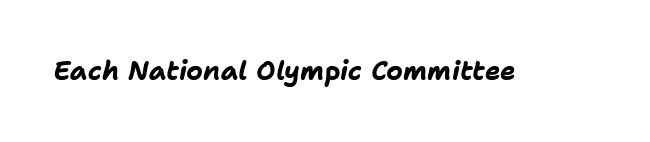
The image shows 26 px bold type, italic (leaning right); set normal letter spacing, not underlined.
